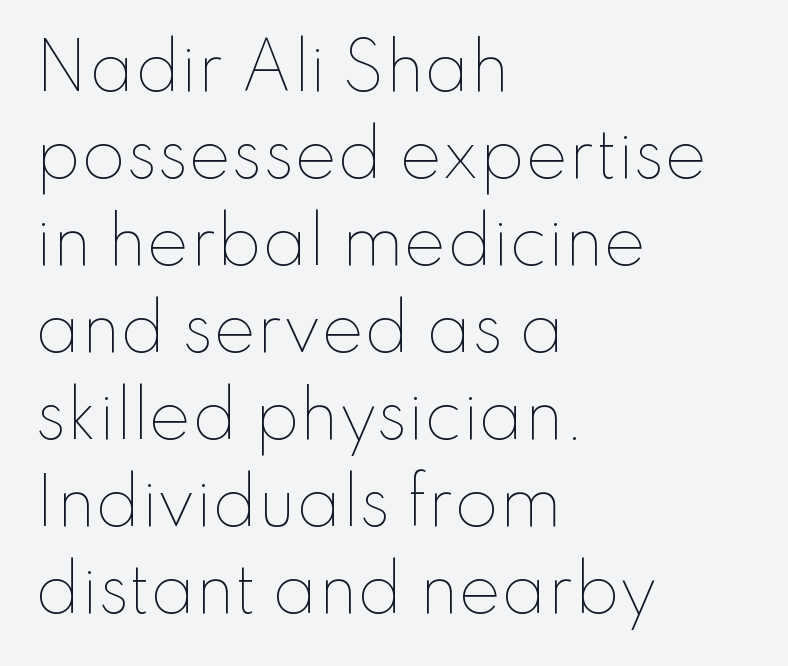
Spacing verdict: proportional, widths tailored to each character. No chunkiness to these letters — they're not bold. Which margin do the lines hug? The left one — the right edge is uneven. The passage shown has conventional tracking throughout. Words float on clear page, feet unadorned.
